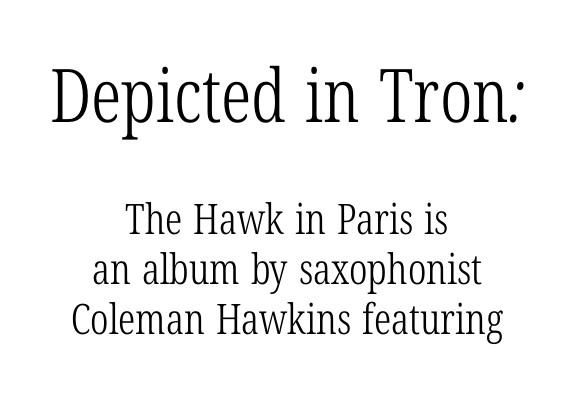
Q: Is the text bold? A: No.
Q: Is the typeface a serif or a sans-serif typeface? A: Serif.
Q: Is the text underlined? A: No.
Q: How is the paragraph aligned? A: Centered.
Q: Is the spacing between letters normal or unusually wide? A: Normal.
Q: Which block of text is set in a larger size, the first (top) or the second (bottom)? A: The first (top) one.
Q: Width (condensed, normal, or wide)? A: Condensed.
Q: Stroke contrast? A: Low.
Q: x-height? A: Medium.
Q: Monospaced? A: No.
